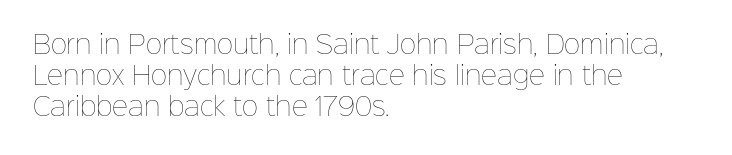
Spacing between characters is what you'd get straight out of the box. Ordinary non-slanted type is in use. The compositor pushed each line to the left boundary. Rows of type keep a routine distance in the vertical direction.
